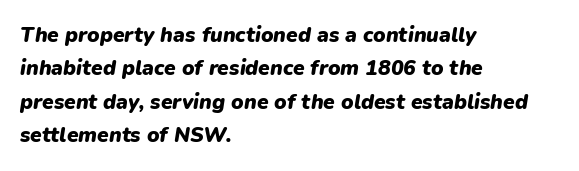
Q: Is the text bold? A: Yes.
Q: Is the text italic (slanted)? A: Yes, it leans right by about 9 degrees.
Q: Is the text underlined? A: No.
Q: How is the paragraph aligned? A: Left-aligned.
Q: Is the spacing between letters normal or unusually wide? A: Normal.
Q: Is the spacing between lines tight, normal or loose? A: Normal.
